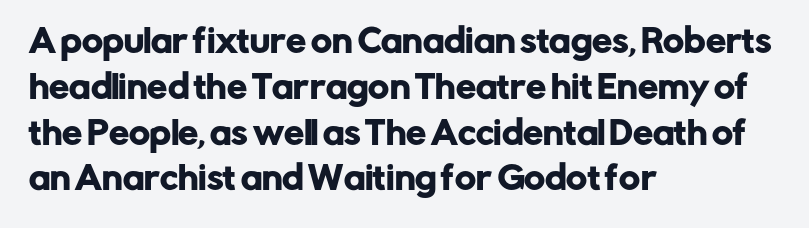
One-word summary of the alignment: left. The gap between lines stays unmarked. These lines are rendered in a variable-pitch font. Nope, not italic — everything's standing straight.
